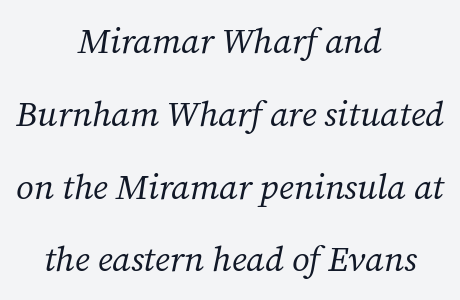
The image shows 35 px regular-weight serif type, italic (leaning right); set centered, loose line spacing (2.08x), normal letter spacing, not underlined; medium stroke contrast and a medium x-height.
